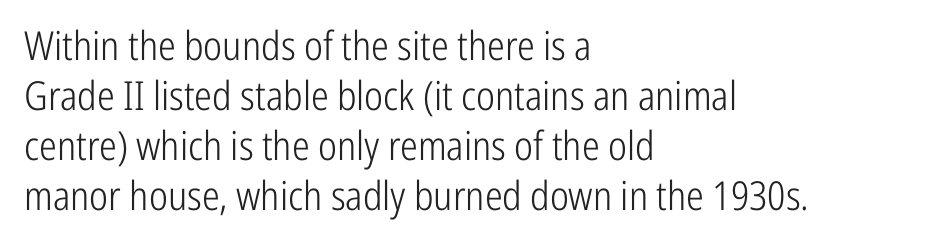
The image shows 40 px light, condensed sans-serif type, upright; set left-aligned, normal line spacing (1.25x), normal letter spacing, not underlined; low stroke contrast and a medium x-height.
